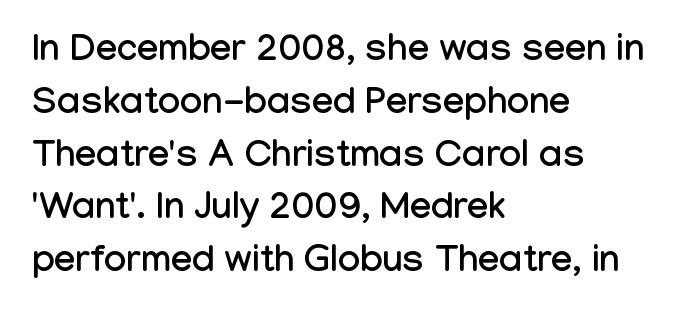
{"serif": "no", "italic": "no", "width": "condensed", "stroke_contrast": "low", "x_height": "medium", "monospaced": "no", "underline": "no", "align": "left", "line_spacing": "normal", "line_spacing_ratio": 1.39, "letter_spacing": "normal", "letter_spacing_em": 0.0, "glyph_px": 38}
